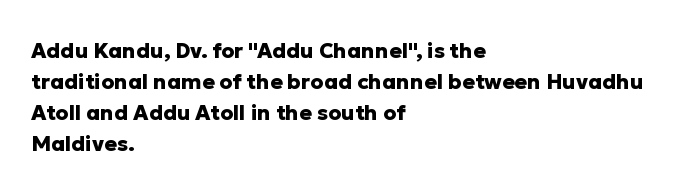
Posture: vertical. A classic flush-left, rag-right setting is used for this passage. Horizontal bands of white between lines are of average thickness. Each word holds together tightly as a unit, with standard inter-letter gaps. The font is running at its bold setting.
